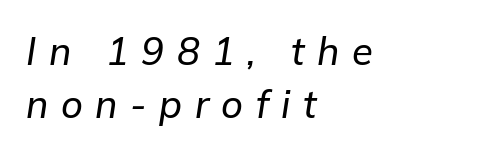
Descenders hang freely into open space. If you drew a ruler down the left edge, every line would touch it. If you measured baseline to baseline, you'd find a middling distance. The face used here is proportionally spaced, like ordinary book or web type. The face used here has a pronounced slope to its letters. Substantial extra tracking has been applied to these lines.
